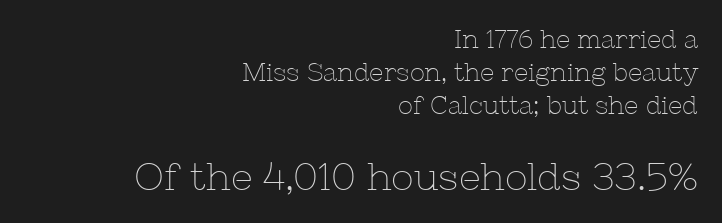
{"serif": "yes", "italic": "no", "bold": "no", "weight": "thin", "width": "normal", "stroke_contrast": "low", "x_height": "medium", "monospaced": "no", "underline": "no", "align": "right", "line_spacing": "normal", "line_spacing_ratio": 1.33, "letter_spacing": "normal", "letter_spacing_em": 0.0, "larger_block": "second", "size_ratio": 1.52, "glyph_px": 38}
